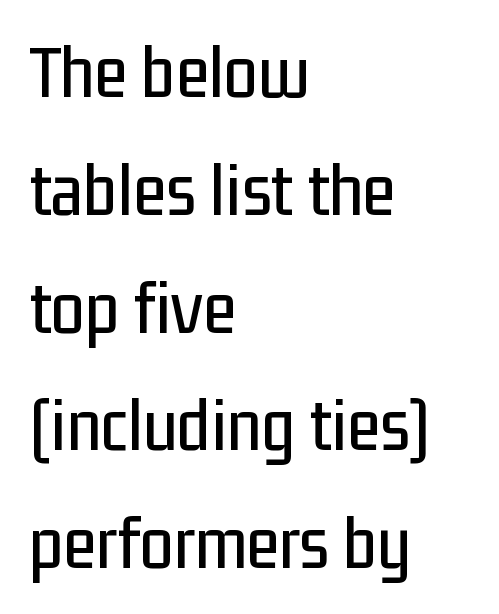
{"serif": "no", "italic": "no", "width": "condensed", "stroke_contrast": "low", "x_height": "medium", "monospaced": "no", "underline": "no", "align": "left", "line_spacing": "normal", "line_spacing_ratio": 1.55, "letter_spacing": "normal", "letter_spacing_em": 0.0, "glyph_px": 76}
